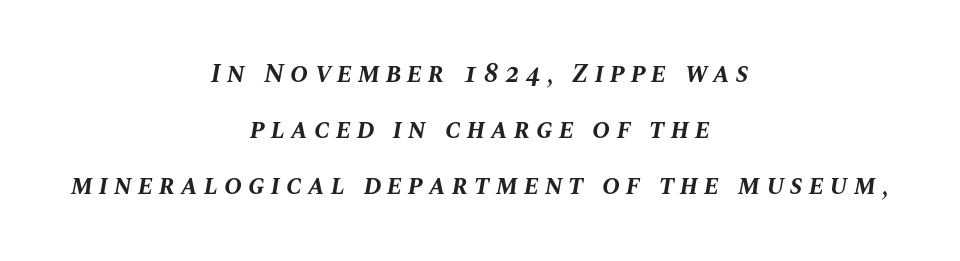
{"italic": "yes", "lean": "right", "slant_degrees": 10, "bold": "yes", "underline": "no", "align": "center", "line_spacing": "loose", "line_spacing_ratio": 2.08, "letter_spacing": "wide", "letter_spacing_em": 0.22, "glyph_px": 27}
